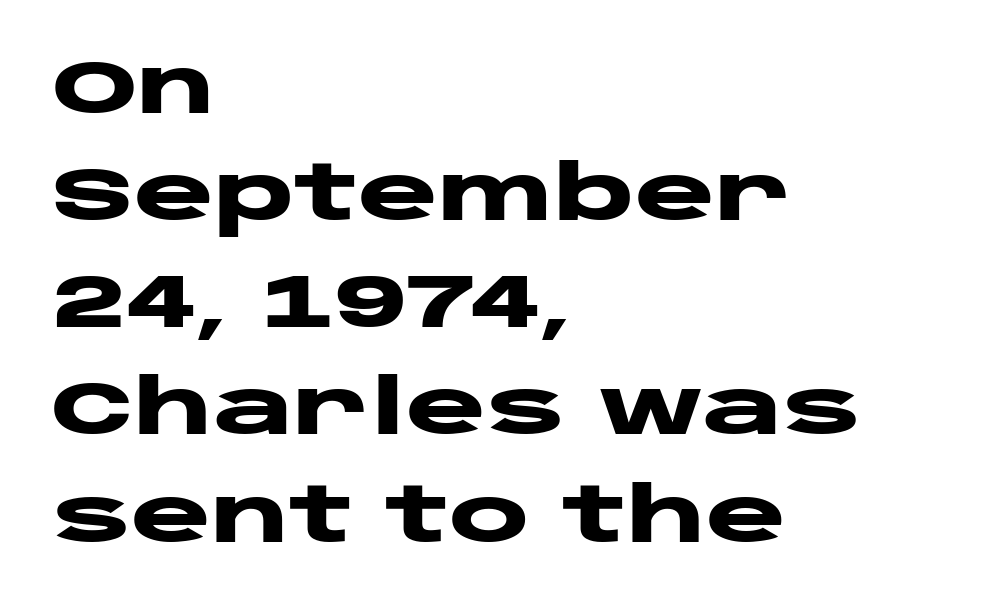
{"serif": "no", "italic": "no", "bold": "yes", "weight": "heavy", "width": "wide", "stroke_contrast": "low", "x_height": "large", "monospaced": "no", "underline": "no", "align": "left", "line_spacing": "normal", "line_spacing_ratio": 1.41, "letter_spacing": "normal", "letter_spacing_em": 0.0, "glyph_px": 76}
